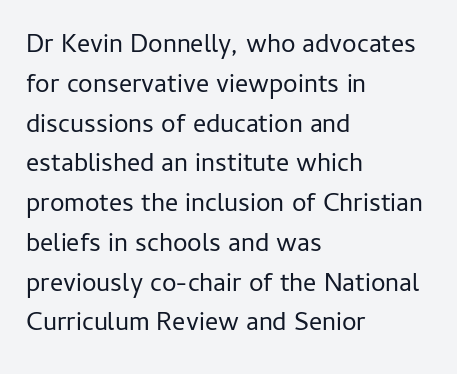
The image shows 26 px text type, upright; set left-aligned, normal line spacing (1.53x), normal letter spacing, not underlined.
